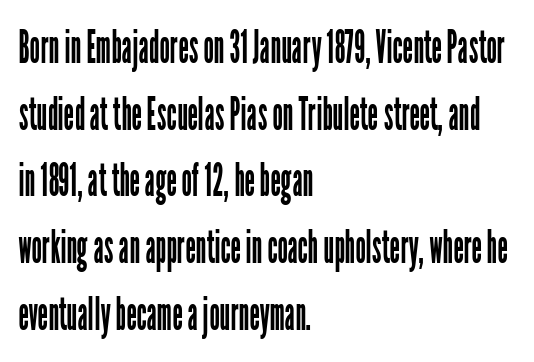
These lines sit exactly where default settings would place them. The face used here is rendered with its standard letterfit. You could not count columns in this text — the font is proportionally spaced. Every character sits straight up, as roman type does. The characters are drawn with everyday or finer stroke widths. Letters rest on an invisible, unmarked baseline.
